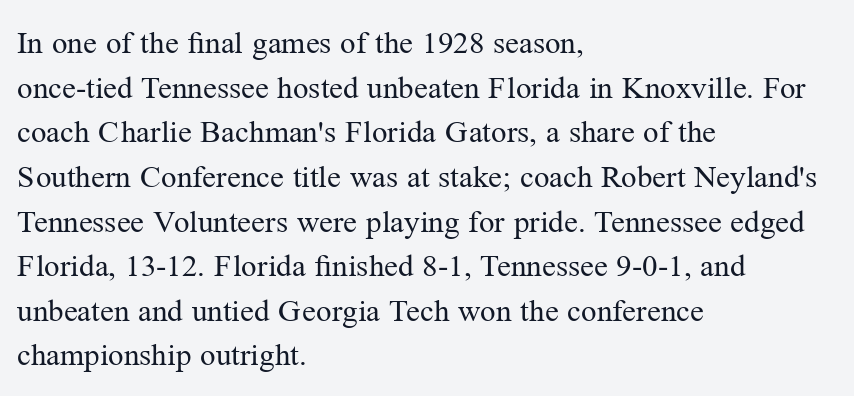
Q: Is the text bold? A: No.
Q: Is the text italic (slanted)? A: No, it is upright.
Q: Is the typeface a serif or a sans-serif typeface? A: Serif.
Q: Is the text underlined? A: No.
Q: How is the paragraph aligned? A: Left-aligned.
Q: Is the spacing between letters normal or unusually wide? A: Normal.
Q: Is the spacing between lines tight, normal or loose? A: Normal.
Q: Width (condensed, normal, or wide)? A: Normal.
Q: Stroke contrast? A: Medium.
Q: x-height? A: Medium.
Q: Monospaced? A: No.
